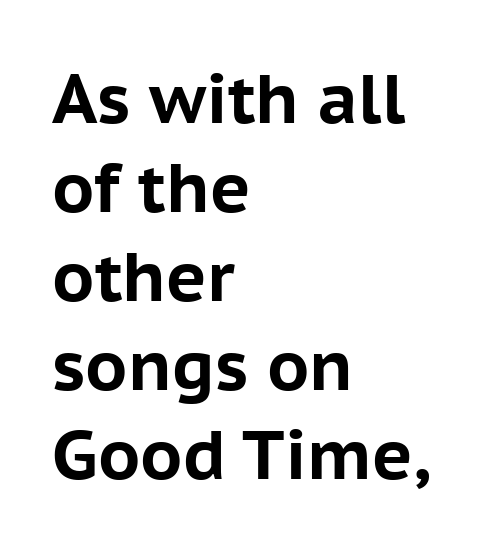
How heavy is the stroke? Heavy — this is a bold. The face used here is proportionally spaced, like ordinary book or web type. This is sans-serif lettering, the kind often seen on screens and signage. There is no visible air inserted between adjacent glyphs.
